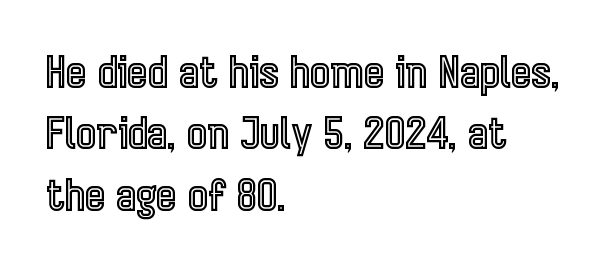
The image shows 43 px condensed type, upright; set left-aligned, normal line spacing (1.43x), normal letter spacing, not underlined; a medium x-height.
